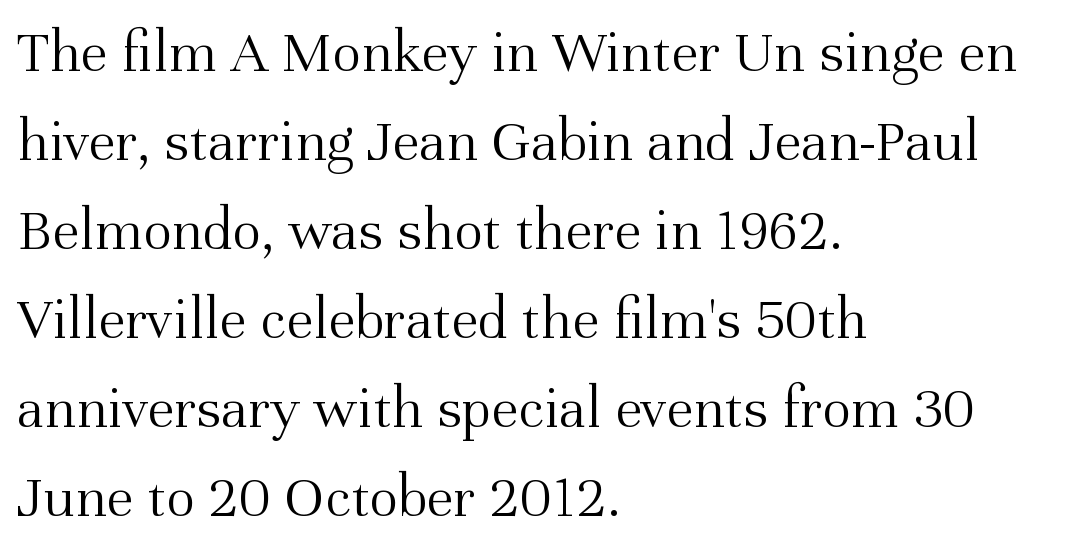
The image shows 61 px light serif type, upright; set left-aligned, normal line spacing (1.46x), normal letter spacing, not underlined; medium stroke contrast and a medium x-height.
